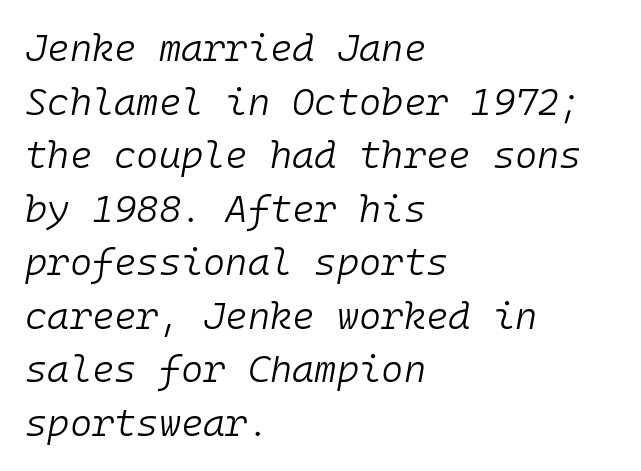
Fixed-width glyphs throughout — classic coding-font behaviour. Which margin do the lines hug? The left one — the right edge is uneven. This is oblique type, the kind used for emphasis or titles. Regular leading.
